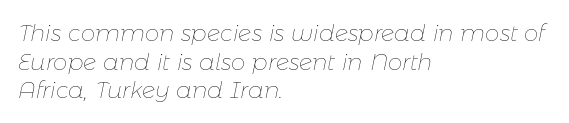
Q: Is the text bold? A: No.
Q: Is the text italic (slanted)? A: Yes, it leans right by about 11 degrees.
Q: Is the text underlined? A: No.
Q: How is the paragraph aligned? A: Left-aligned.
Q: Is the spacing between letters normal or unusually wide? A: Normal.
